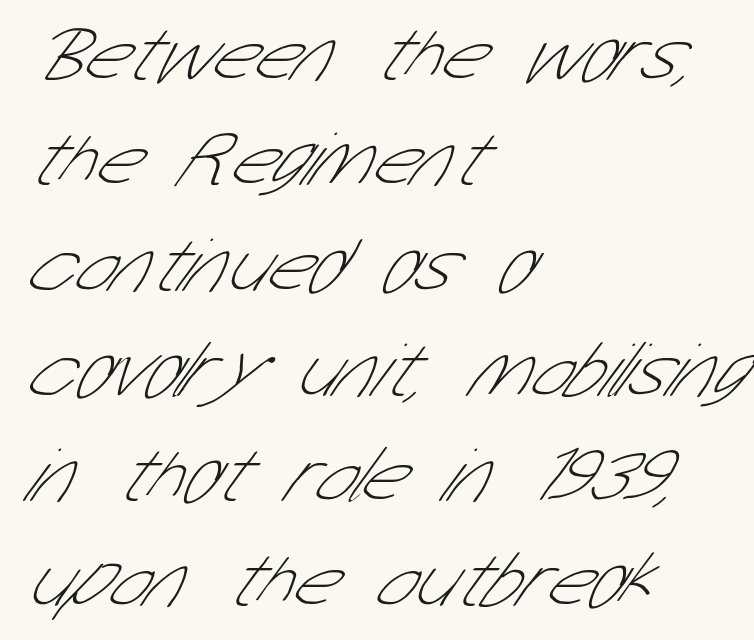
{"serif": "no", "bold": "no", "weight": "thin", "width": "condensed", "stroke_contrast": "low", "x_height": "medium", "monospaced": "no", "underline": "no", "align": "left", "line_spacing": "normal", "line_spacing_ratio": 1.35, "letter_spacing": "normal", "letter_spacing_em": 0.0, "glyph_px": 78}
